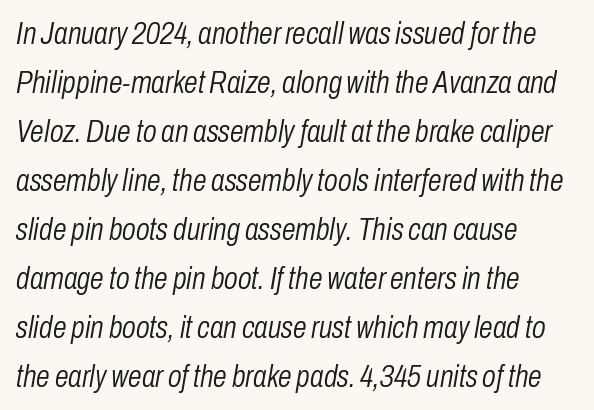
Q: Is the text bold? A: No.
Q: Is the text italic (slanted)? A: Yes, it leans right by about 10 degrees.
Q: Is the text underlined? A: No.
Q: How is the paragraph aligned? A: Left-aligned.
Q: Is the spacing between letters normal or unusually wide? A: Normal.
Q: Is the spacing between lines tight, normal or loose? A: Normal.
Q: Width (condensed, normal, or wide)? A: Condensed.
Q: Stroke contrast? A: Low.
Q: x-height? A: Medium.
Q: Monospaced? A: No.
